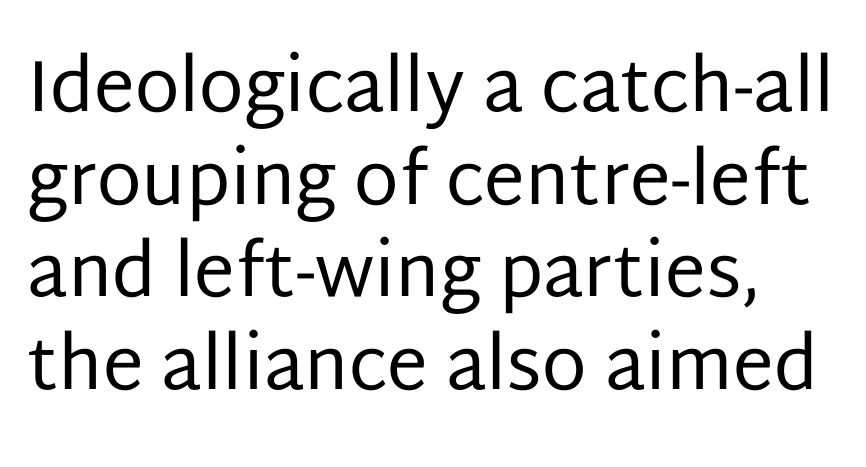
{"serif": "no", "italic": "no", "bold": "no", "weight": "regular", "width": "normal", "stroke_contrast": "low", "x_height": "large", "monospaced": "no", "underline": "no", "line_spacing": "normal", "line_spacing_ratio": 1.27, "letter_spacing": "normal", "letter_spacing_em": 0.0, "glyph_px": 73}
